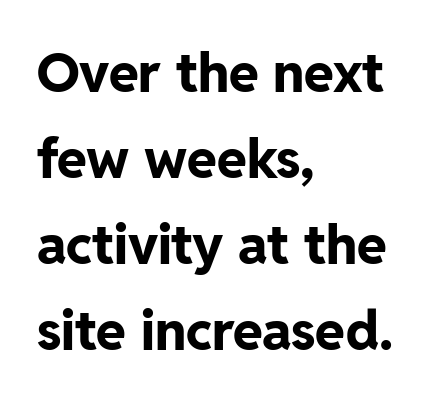
Q: Is the text bold? A: Yes.
Q: Is the text italic (slanted)? A: No, it is upright.
Q: Is the typeface a serif or a sans-serif typeface? A: Sans-serif.
Q: Is the text underlined? A: No.
Q: How is the paragraph aligned? A: Left-aligned.
Q: Is the spacing between letters normal or unusually wide? A: Normal.
Q: Is the spacing between lines tight, normal or loose? A: Normal.
Q: Width (condensed, normal, or wide)? A: Normal.
Q: Stroke contrast? A: Low.
Q: x-height? A: Medium.
Q: Monospaced? A: No.
